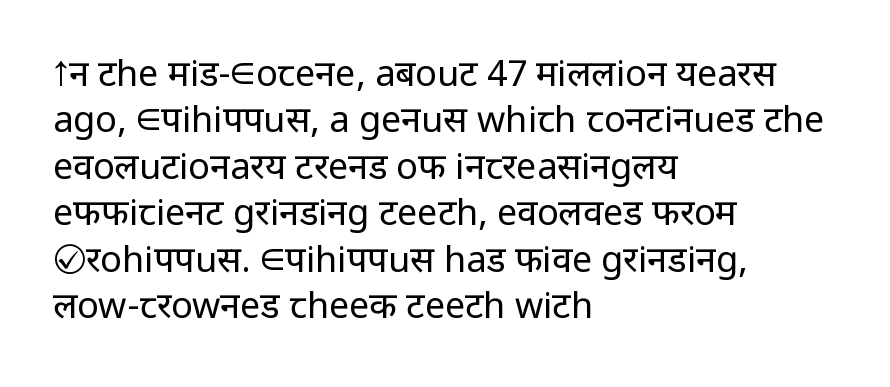
{"serif": "no", "italic": "no", "bold": "no", "weight": "regular", "width": "normal", "stroke_contrast": "low", "x_height": "medium", "monospaced": "no", "underline": "no", "align": "left", "line_spacing": "normal", "line_spacing_ratio": 1.29, "letter_spacing": "normal", "letter_spacing_em": 0.0, "glyph_px": 36}
